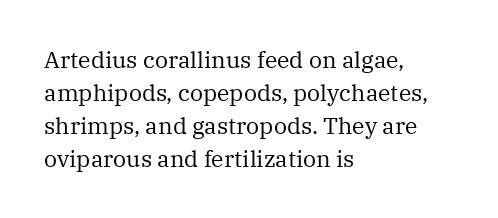
{"italic": "no", "bold": "no", "underline": "no", "align": "left", "line_spacing": "normal", "line_spacing_ratio": 1.43, "letter_spacing": "normal", "letter_spacing_em": 0.0, "glyph_px": 23}
